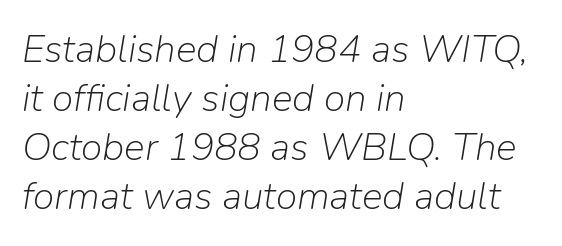
Q: Is the text bold? A: No.
Q: Is the text italic (slanted)? A: Yes, it leans right by about 9 degrees.
Q: Is the text underlined? A: No.
Q: How is the paragraph aligned? A: Left-aligned.
Q: Is the spacing between letters normal or unusually wide? A: Normal.
Q: Is the spacing between lines tight, normal or loose? A: Normal.
Q: Width (condensed, normal, or wide)? A: Normal.
Q: Stroke contrast? A: Low.
Q: x-height? A: Medium.
Q: Monospaced? A: No.
